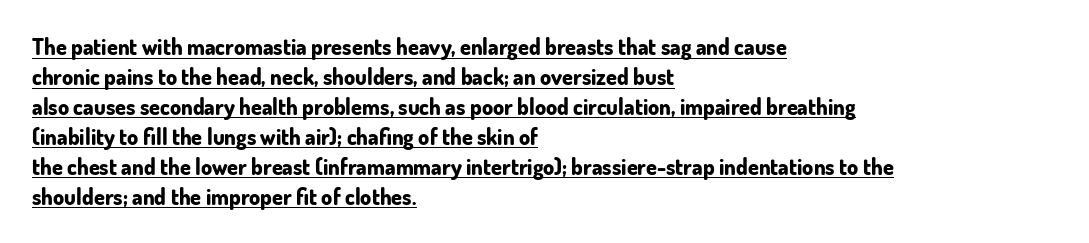
Q: Is the text bold? A: Yes.
Q: Is the text italic (slanted)? A: No, it is upright.
Q: Is the text underlined? A: Yes.
Q: How is the paragraph aligned? A: Left-aligned.
Q: Is the spacing between letters normal or unusually wide? A: Normal.
Q: Is the spacing between lines tight, normal or loose? A: Normal.
